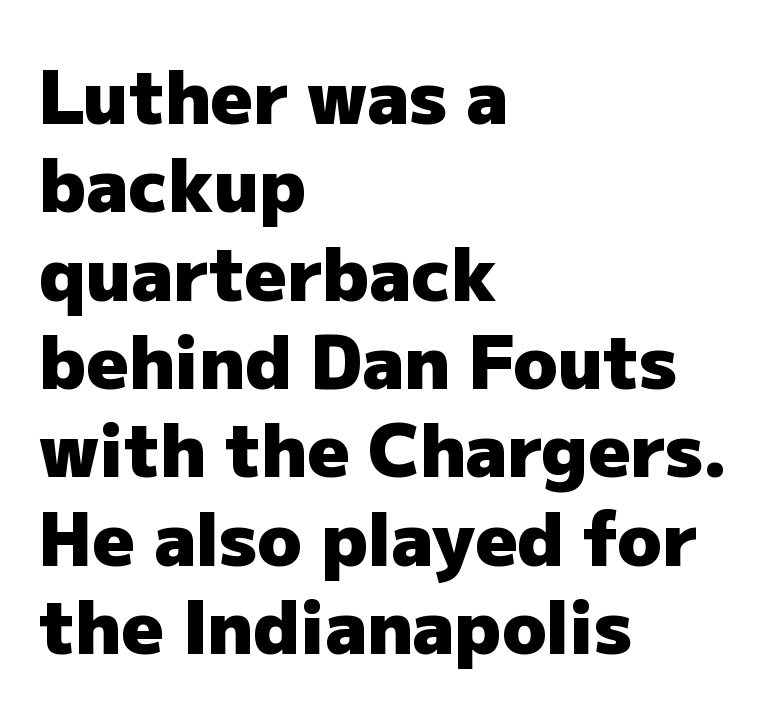
Q: Is the text bold? A: Yes.
Q: Is the text italic (slanted)? A: No, it is upright.
Q: Is the typeface a serif or a sans-serif typeface? A: Sans-serif.
Q: Is the text underlined? A: No.
Q: How is the paragraph aligned? A: Left-aligned.
Q: Is the spacing between letters normal or unusually wide? A: Normal.
Q: Width (condensed, normal, or wide)? A: Normal.
Q: Stroke contrast? A: Low.
Q: x-height? A: Medium.
Q: Monospaced? A: No.
